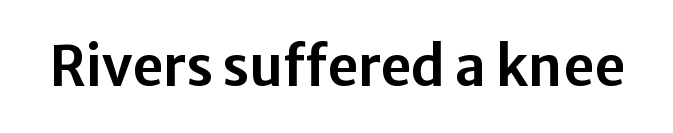
{"serif": "no", "italic": "no", "width": "normal", "stroke_contrast": "low", "x_height": "medium", "monospaced": "no", "underline": "no", "letter_spacing": "normal", "letter_spacing_em": 0.0, "glyph_px": 54}
